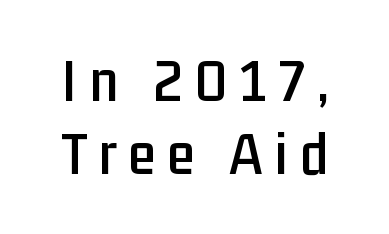
The image shows 62 px condensed sans-serif type, upright; set line spacing 1.18x, not underlined; low stroke contrast and a medium x-height.
